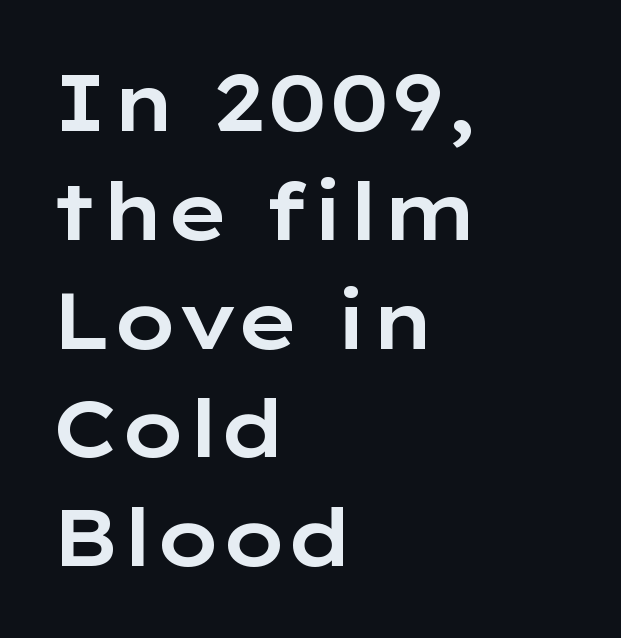
{"serif": "no", "italic": "no", "width": "wide", "stroke_contrast": "low", "x_height": "medium", "monospaced": "no", "underline": "no", "align": "left", "line_spacing": "normal", "line_spacing_ratio": 1.36, "letter_spacing": "normal", "letter_spacing_em": 0.0, "glyph_px": 80}
